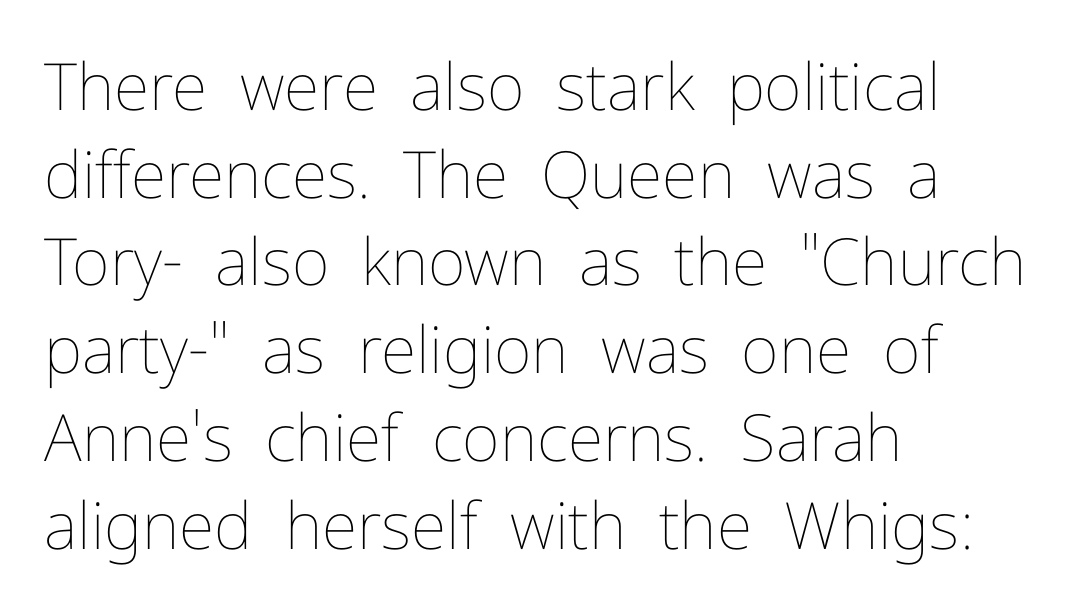
{"italic": "no", "bold": "no", "weight": "thin", "width": "normal", "stroke_contrast": "low", "x_height": "medium", "monospaced": "no", "underline": "no", "align": "left", "line_spacing": "normal", "line_spacing_ratio": 1.35, "letter_spacing": "normal", "letter_spacing_em": 0.0, "glyph_px": 65}
